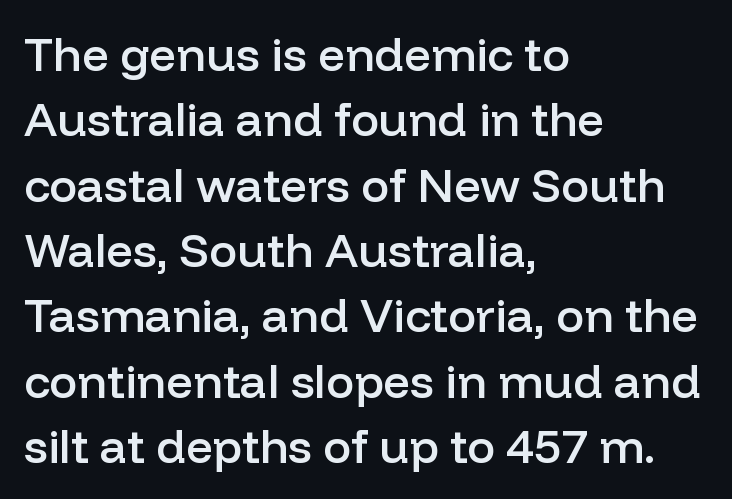
Q: Is the text bold? A: Semi-bold.
Q: Is the text italic (slanted)? A: No, it is upright.
Q: Is the typeface a serif or a sans-serif typeface? A: Sans-serif.
Q: Is the text underlined? A: No.
Q: How is the paragraph aligned? A: Left-aligned.
Q: Is the spacing between letters normal or unusually wide? A: Normal.
Q: Is the spacing between lines tight, normal or loose? A: Normal.
Q: Width (condensed, normal, or wide)? A: Normal.
Q: Stroke contrast? A: Low.
Q: x-height? A: Medium.
Q: Monospaced? A: No.
